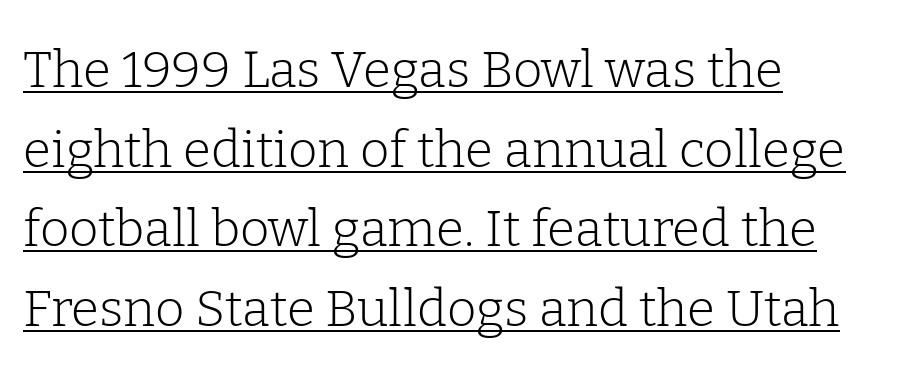
{"serif": "yes", "italic": "no", "bold": "no", "weight": "light", "width": "normal", "stroke_contrast": "low", "x_height": "medium", "monospaced": "no", "underline": "yes", "align": "left", "line_spacing": "normal", "line_spacing_ratio": 1.56, "letter_spacing": "normal", "letter_spacing_em": 0.0, "glyph_px": 51}
